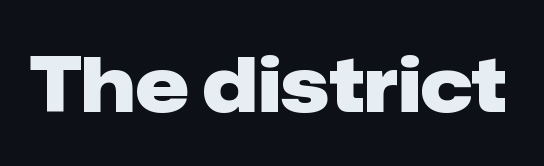
The image shows 75 px heavy sans-serif type, upright; set normal letter spacing, not underlined; low stroke contrast and a medium x-height.
